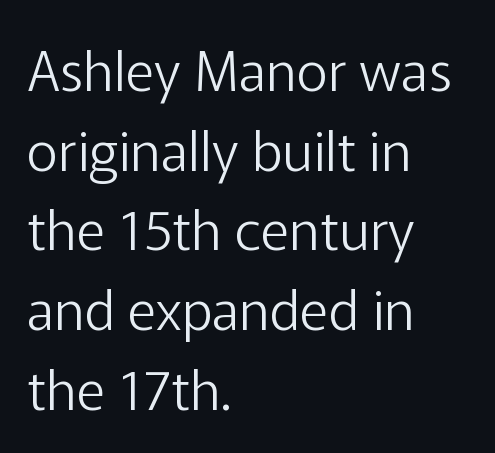
{"serif": "no", "italic": "no", "bold": "no", "weight": "light", "width": "normal", "stroke_contrast": "low", "x_height": "medium", "monospaced": "no", "underline": "no", "align": "left", "line_spacing": "normal", "line_spacing_ratio": 1.45, "letter_spacing": "normal", "letter_spacing_em": 0.0, "glyph_px": 55}
